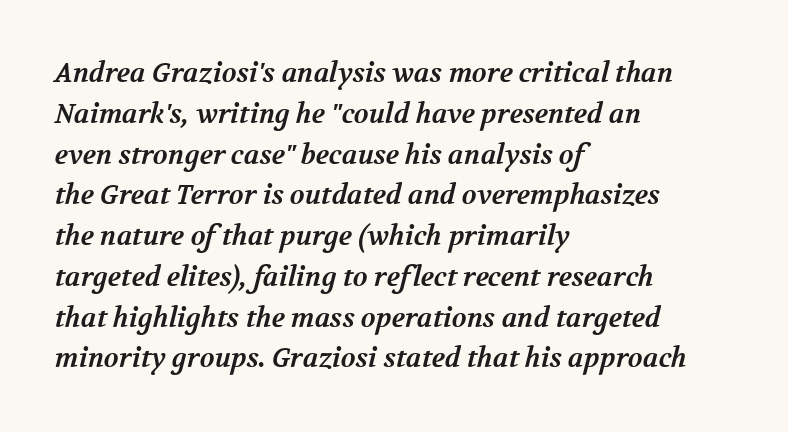
Q: Is the text bold? A: Yes.
Q: Is the text underlined? A: No.
Q: How is the paragraph aligned? A: Left-aligned.
Q: Is the spacing between letters normal or unusually wide? A: Normal.
Q: Is the spacing between lines tight, normal or loose? A: Normal.
